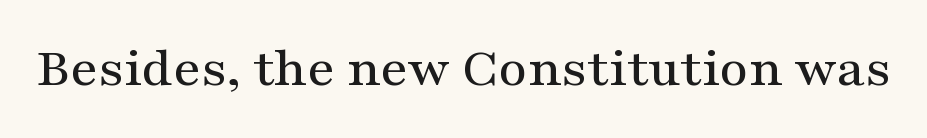
Q: Is the text italic (slanted)? A: No, it is upright.
Q: Is the typeface a serif or a sans-serif typeface? A: Serif.
Q: Is the text underlined? A: No.
Q: Is the spacing between letters normal or unusually wide? A: Normal.
Q: Width (condensed, normal, or wide)? A: Wide.
Q: Stroke contrast? A: Medium.
Q: x-height? A: Medium.
Q: Monospaced? A: No.
